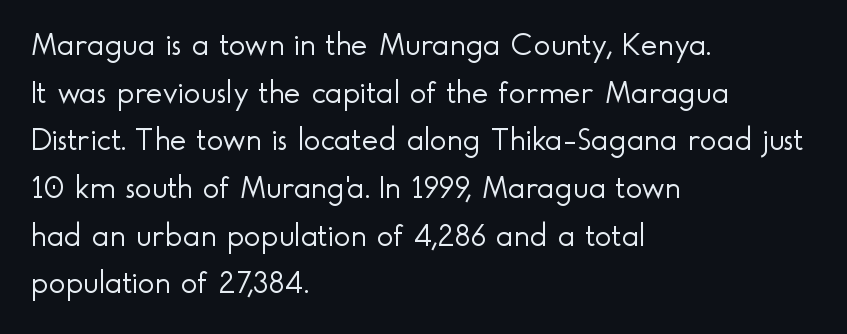
{"serif": "no", "italic": "no", "bold": "no", "weight": "light", "width": "normal", "x_height": "small", "monospaced": "no", "underline": "no", "align": "left", "line_spacing": "normal", "line_spacing_ratio": 1.49, "letter_spacing": "normal", "letter_spacing_em": 0.0, "glyph_px": 32}
